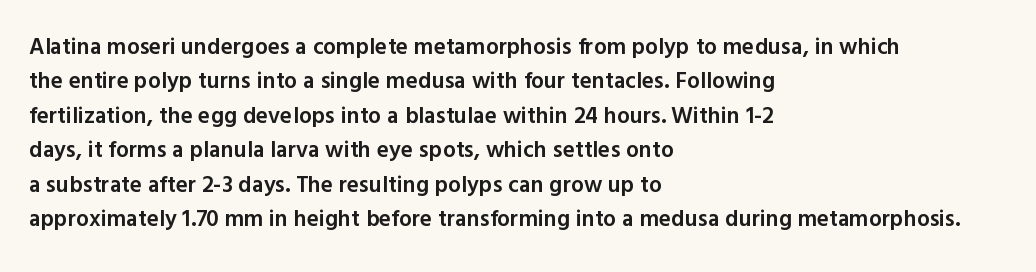
The image shows 23 px text type, upright; set left-aligned, normal line spacing (1.5x), normal letter spacing, not underlined.
